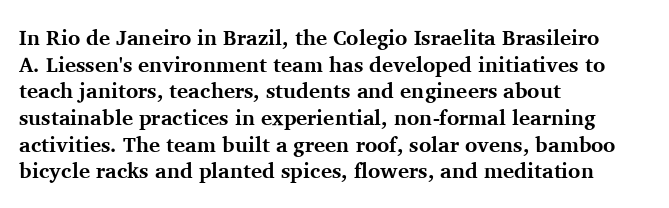
Q: Is the text bold? A: Yes.
Q: Is the text italic (slanted)? A: No, it is upright.
Q: Is the text underlined? A: No.
Q: How is the paragraph aligned? A: Left-aligned.
Q: Is the spacing between letters normal or unusually wide? A: Normal.
Q: Is the spacing between lines tight, normal or loose? A: Normal.
